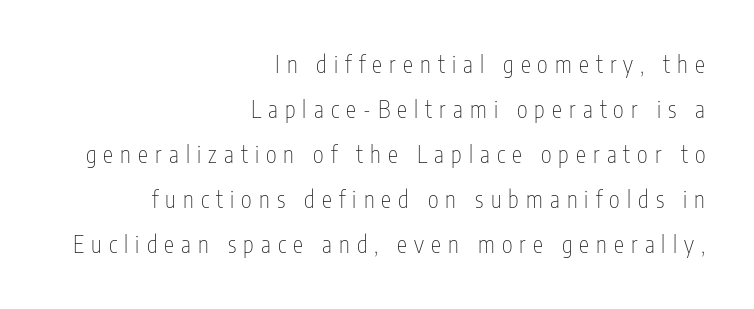
Rendered with straight, roman letterforms. The gap between lines stays unmarked. Think standard paragraph weight, or any step lighter than that. Short note: letters widely spaced. Casual observation: everything's shoved over to the right.
